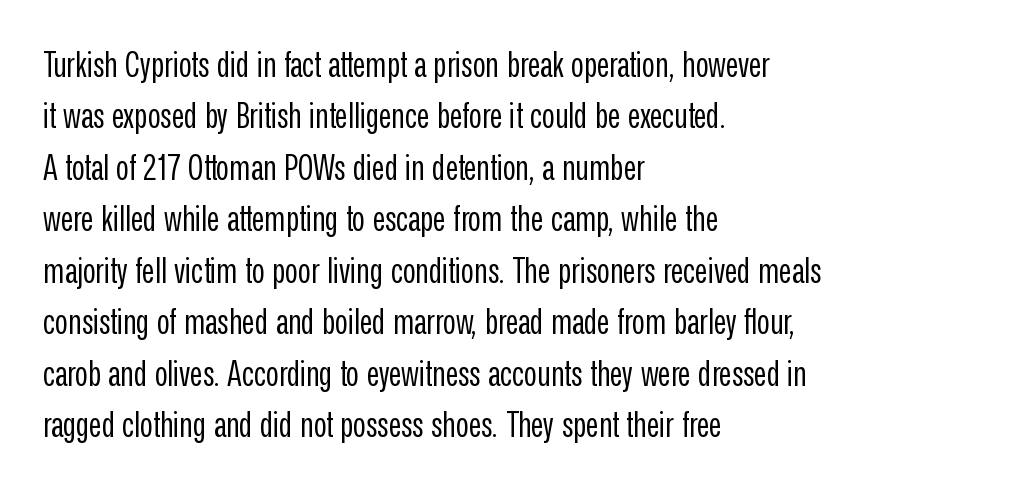
Compared with a typical body face, this is equally light or lighter still. What's the leading like? Ordinary, nothing unusual. Between one letter and the next there's only the usual sliver of space. Every row of glyphs begins at an identical x-position on the left.
